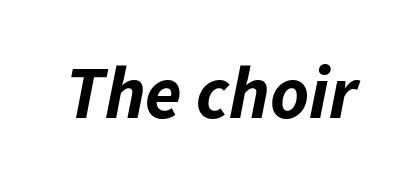
Style check: oblique. Decoration check: the copy has no underline. Observe the ordinary spacing: letters are neighbours, not strangers. Looks like regular typesetting: each glyph gets only the width it needs. The characters look thick and weighty, a clear bold.
